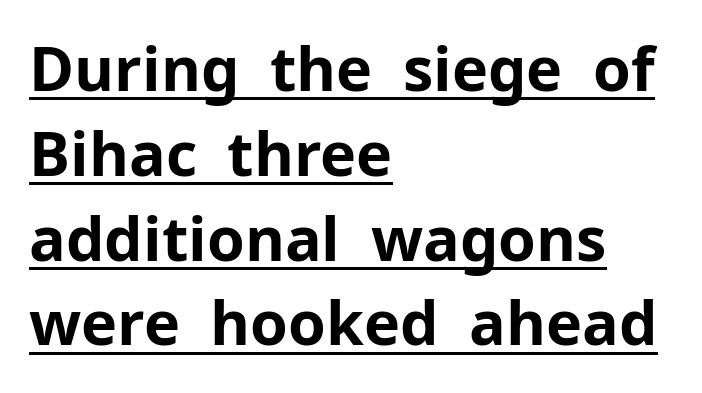
{"serif": "no", "italic": "no", "bold": "yes", "weight": "bold", "width": "normal", "stroke_contrast": "low", "x_height": "medium", "monospaced": "no", "underline": "yes", "align": "left", "line_spacing": "normal", "line_spacing_ratio": 1.39, "letter_spacing": "normal", "letter_spacing_em": 0.0, "glyph_px": 61}
